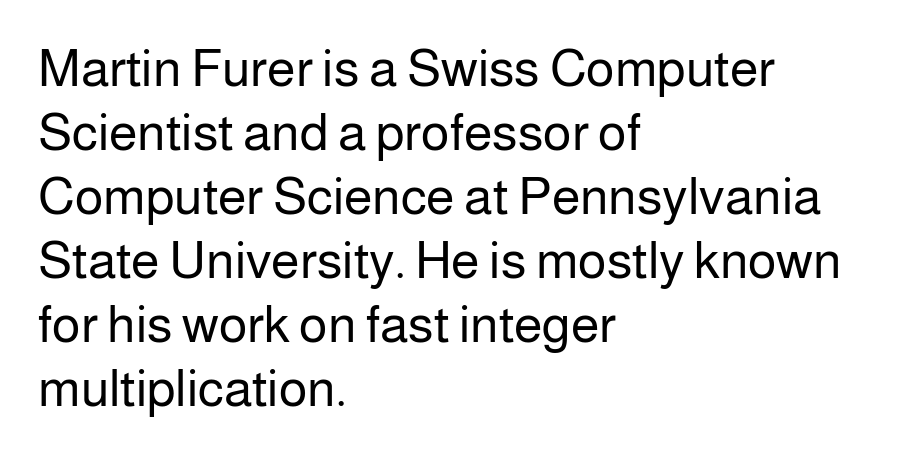
{"serif": "no", "italic": "no", "bold": "no", "weight": "regular", "width": "normal", "stroke_contrast": "low", "x_height": "medium", "monospaced": "no", "underline": "no", "align": "left", "line_spacing_ratio": 1.23, "letter_spacing": "normal", "letter_spacing_em": 0.0, "glyph_px": 52}
